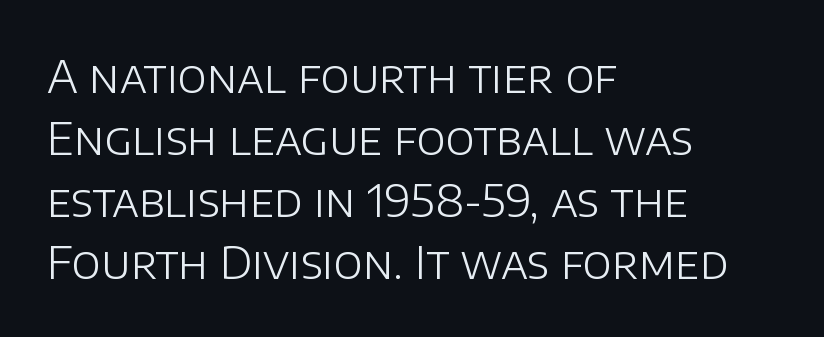
{"serif": "no", "italic": "no", "bold": "no", "weight": "light", "width": "normal", "stroke_contrast": "low", "x_height": "large", "monospaced": "no", "underline": "no", "align": "left", "line_spacing": "normal", "line_spacing_ratio": 1.41, "letter_spacing": "normal", "letter_spacing_em": 0.0, "glyph_px": 44}
